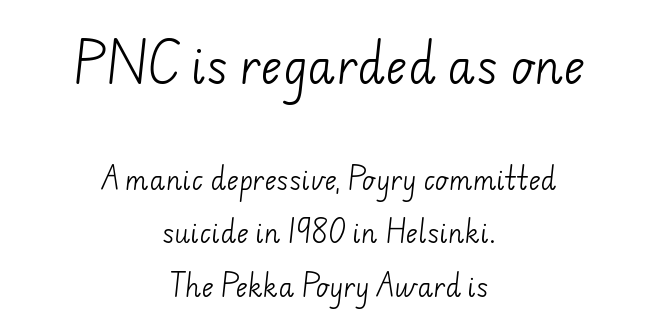
The image shows 46 px light sans-serif type; set centered, loose line spacing (2.06x), normal letter spacing, not underlined; the first (top) block is 1.77x larger; low stroke contrast and a small x-height.
